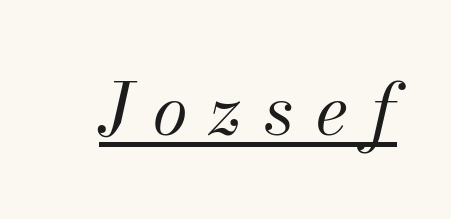
The type is letterspaced generously, with wide tracking. The specimen reads as italic at a glance. Vertical stems look standard width or narrower in stroke. Decoration check: the copy is underlined.
